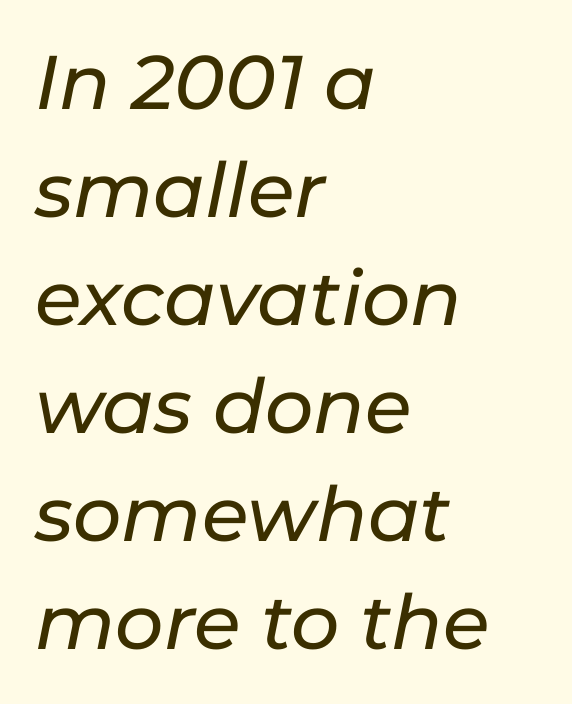
{"italic": "yes", "lean": "right", "slant_degrees": 11, "width": "normal", "stroke_contrast": "low", "x_height": "medium", "monospaced": "no", "underline": "no", "align": "left", "line_spacing": "normal", "line_spacing_ratio": 1.42, "letter_spacing": "normal", "letter_spacing_em": 0.0, "glyph_px": 76}
